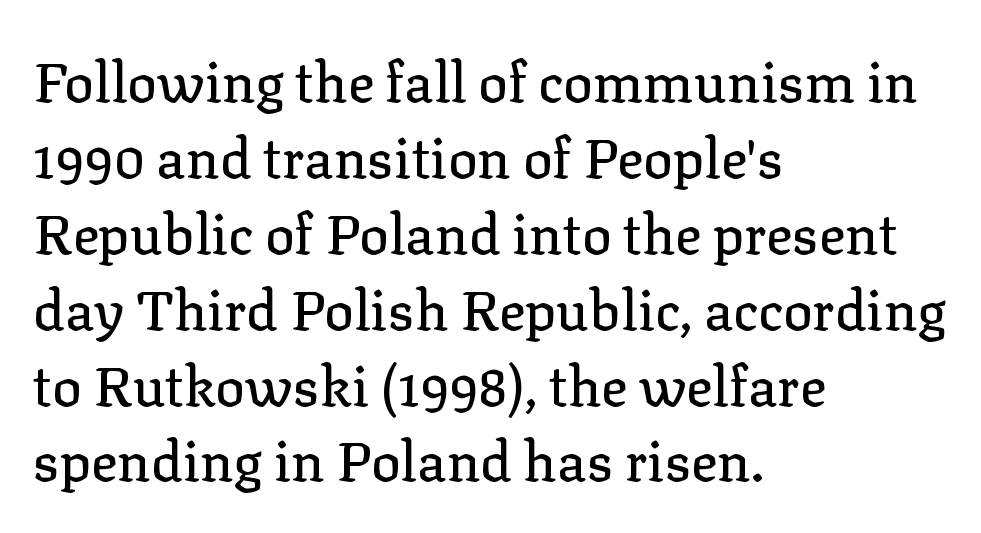
{"serif": "yes", "italic": "no", "width": "normal", "stroke_contrast": "low", "x_height": "medium", "monospaced": "no", "underline": "no", "align": "left", "line_spacing": "normal", "line_spacing_ratio": 1.38, "letter_spacing": "normal", "letter_spacing_em": 0.0, "glyph_px": 55}
